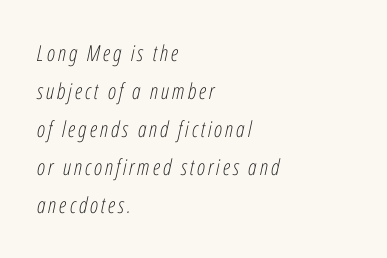
Q: Is the text bold? A: No.
Q: Is the text italic (slanted)? A: Yes, it leans right by about 12 degrees.
Q: Is the text underlined? A: No.
Q: How is the paragraph aligned? A: Left-aligned.
